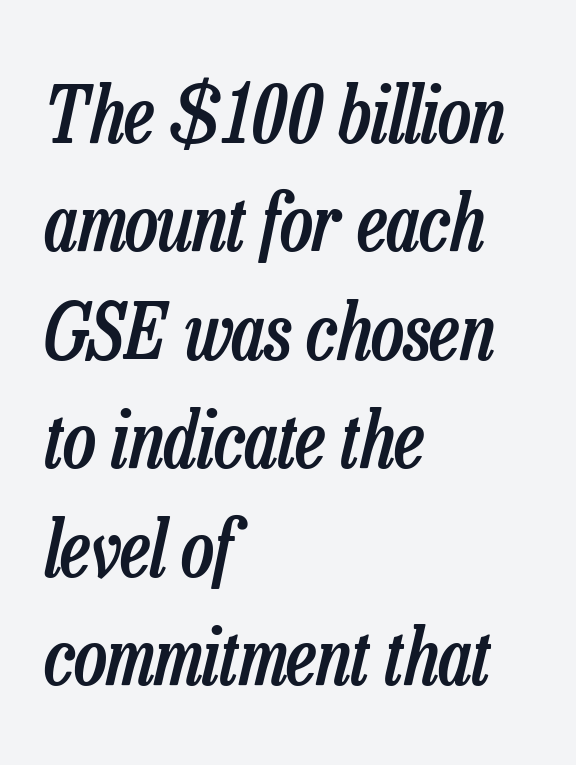
The image shows 78 px semibold, condensed type, italic (leaning right); set left-aligned, normal line spacing (1.39x), normal letter spacing, not underlined; low stroke contrast and a medium x-height.
